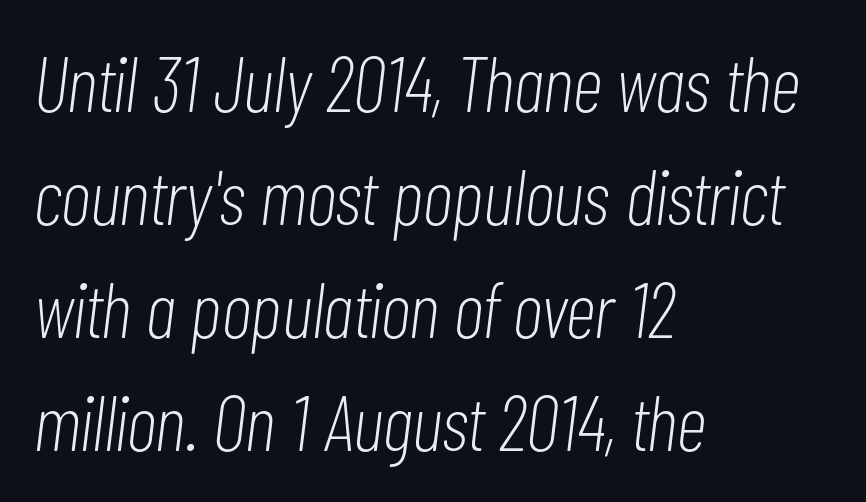
{"italic": "yes", "lean": "right", "slant_degrees": 7, "bold": "no", "weight": "light", "width": "condensed", "stroke_contrast": "low", "x_height": "medium", "monospaced": "no", "underline": "no", "align": "left", "line_spacing": "normal", "line_spacing_ratio": 1.45, "letter_spacing": "normal", "letter_spacing_em": 0.0, "glyph_px": 78}
